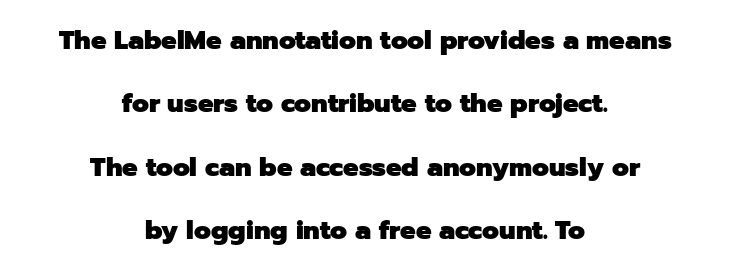
{"italic": "no", "bold": "yes", "underline": "no", "align": "center", "line_spacing": "loose", "line_spacing_ratio": 2.44, "letter_spacing": "normal", "letter_spacing_em": 0.0, "glyph_px": 26}
